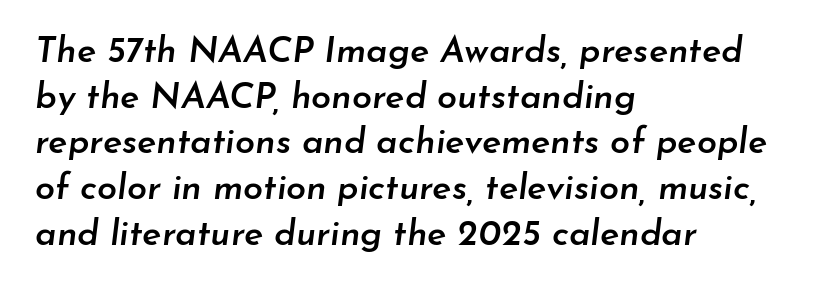
Q: Is the text bold? A: Semi-bold.
Q: Is the text italic (slanted)? A: Yes, it leans right by about 7 degrees.
Q: Is the text underlined? A: No.
Q: How is the paragraph aligned? A: Left-aligned.
Q: Is the spacing between letters normal or unusually wide? A: Normal.
Q: Is the spacing between lines tight, normal or loose? A: Normal.
Q: Width (condensed, normal, or wide)? A: Normal.
Q: Stroke contrast? A: Low.
Q: x-height? A: Small.
Q: Monospaced? A: No.
